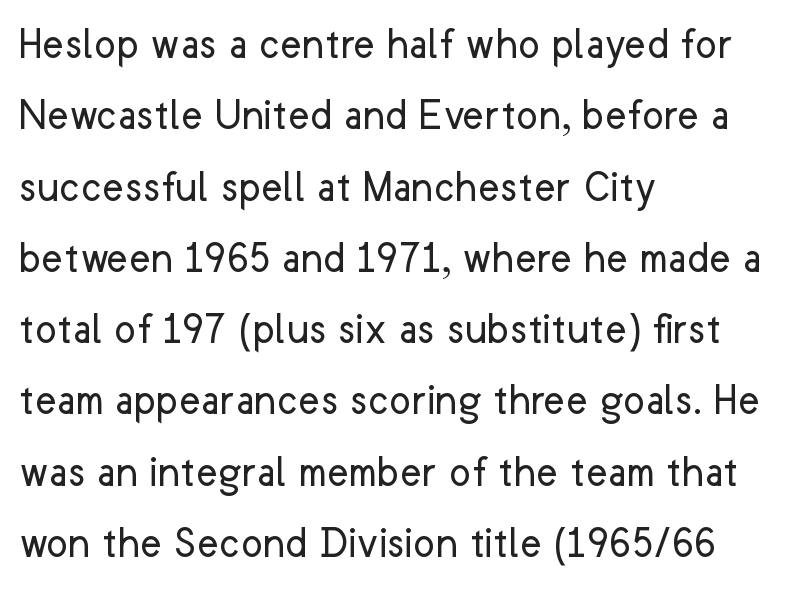
The image shows 46 px regular-weight sans-serif type, upright; set left-aligned, normal line spacing (1.55x), normal letter spacing, not underlined; low stroke contrast and a medium x-height.
